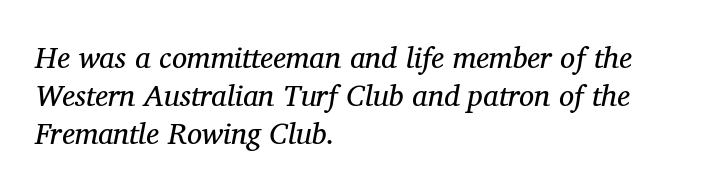
The image shows 30 px regular-weight serif type, italic (leaning right); set left-aligned, normal line spacing (1.27x), normal letter spacing, not underlined; medium stroke contrast and a medium x-height.
